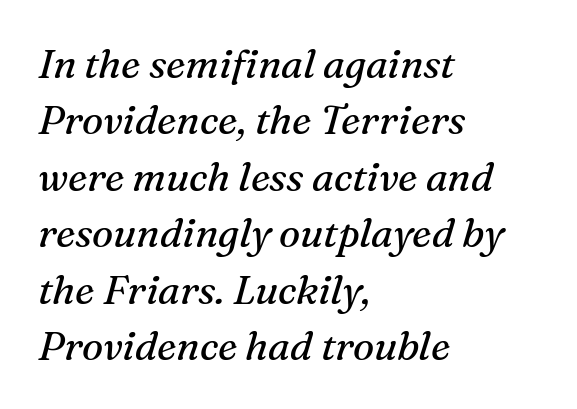
Q: Is the text bold? A: No.
Q: Is the text italic (slanted)? A: Yes, it leans right by about 16 degrees.
Q: Is the typeface a serif or a sans-serif typeface? A: Serif.
Q: Is the text underlined? A: No.
Q: How is the paragraph aligned? A: Left-aligned.
Q: Is the spacing between letters normal or unusually wide? A: Normal.
Q: Is the spacing between lines tight, normal or loose? A: Normal.
Q: Width (condensed, normal, or wide)? A: Normal.
Q: Stroke contrast? A: Medium.
Q: x-height? A: Medium.
Q: Monospaced? A: No.
